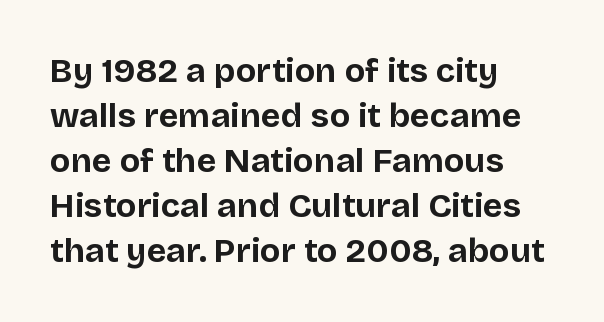
The image shows 34 px bold sans-serif type, upright; set left-aligned, normal line spacing (1.32x), normal letter spacing, not underlined; low stroke contrast and a large x-height.
